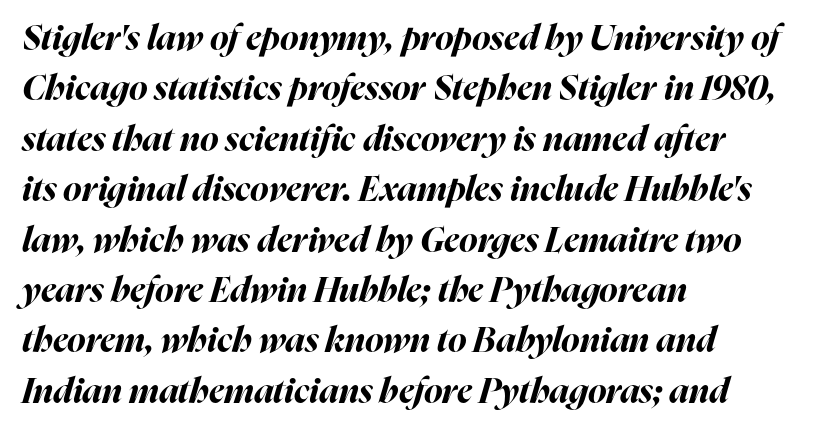
Q: Is the text bold? A: Yes.
Q: Is the text italic (slanted)? A: Yes, it leans right by about 16 degrees.
Q: Is the text underlined? A: No.
Q: How is the paragraph aligned? A: Left-aligned.
Q: Is the spacing between letters normal or unusually wide? A: Normal.
Q: Is the spacing between lines tight, normal or loose? A: Normal.
Q: Width (condensed, normal, or wide)? A: Normal.
Q: Stroke contrast? A: High.
Q: x-height? A: Medium.
Q: Monospaced? A: No.
